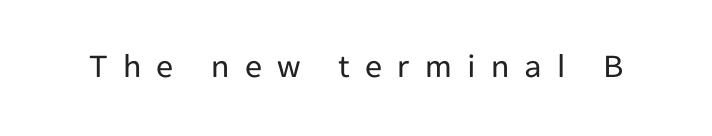
Q: Is the text bold? A: No.
Q: Is the text italic (slanted)? A: No, it is upright.
Q: Is the typeface a serif or a sans-serif typeface? A: Sans-serif.
Q: Is the text underlined? A: No.
Q: Is the spacing between letters normal or unusually wide? A: Unusually wide.
Q: Width (condensed, normal, or wide)? A: Normal.
Q: Stroke contrast? A: Low.
Q: x-height? A: Medium.
Q: Monospaced? A: No.
